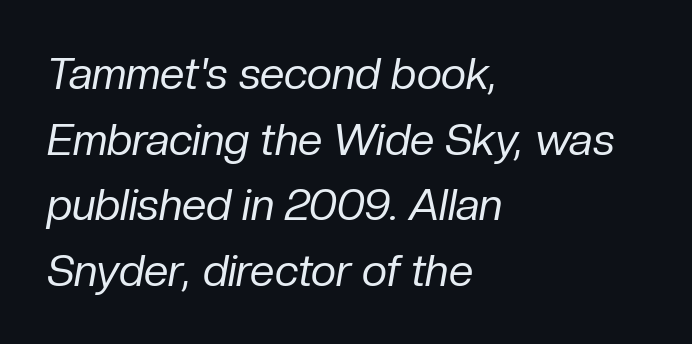
Q: Is the text bold? A: No.
Q: Is the text italic (slanted)? A: Yes, it leans right by about 10 degrees.
Q: Is the text underlined? A: No.
Q: How is the paragraph aligned? A: Left-aligned.
Q: Is the spacing between letters normal or unusually wide? A: Normal.
Q: Is the spacing between lines tight, normal or loose? A: Normal.
Q: Width (condensed, normal, or wide)? A: Normal.
Q: Stroke contrast? A: Low.
Q: x-height? A: Medium.
Q: Monospaced? A: No.
